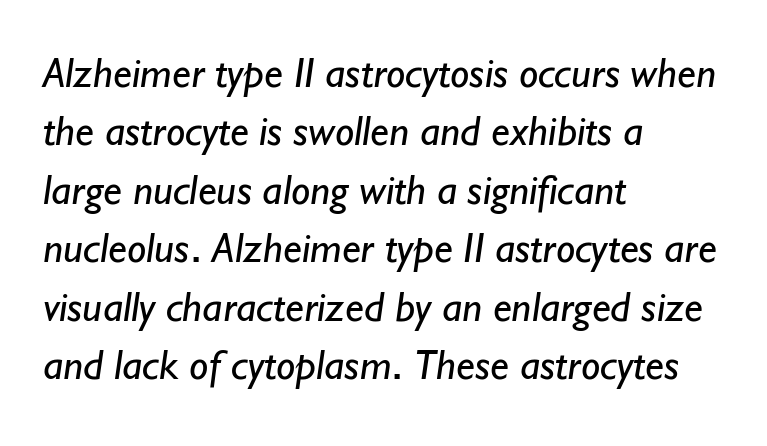
{"serif": "no", "bold": "no", "weight": "regular", "width": "normal", "stroke_contrast": "low", "x_height": "small", "monospaced": "no", "underline": "no", "align": "left", "line_spacing": "normal", "line_spacing_ratio": 1.36, "letter_spacing": "normal", "letter_spacing_em": 0.0, "glyph_px": 43}
